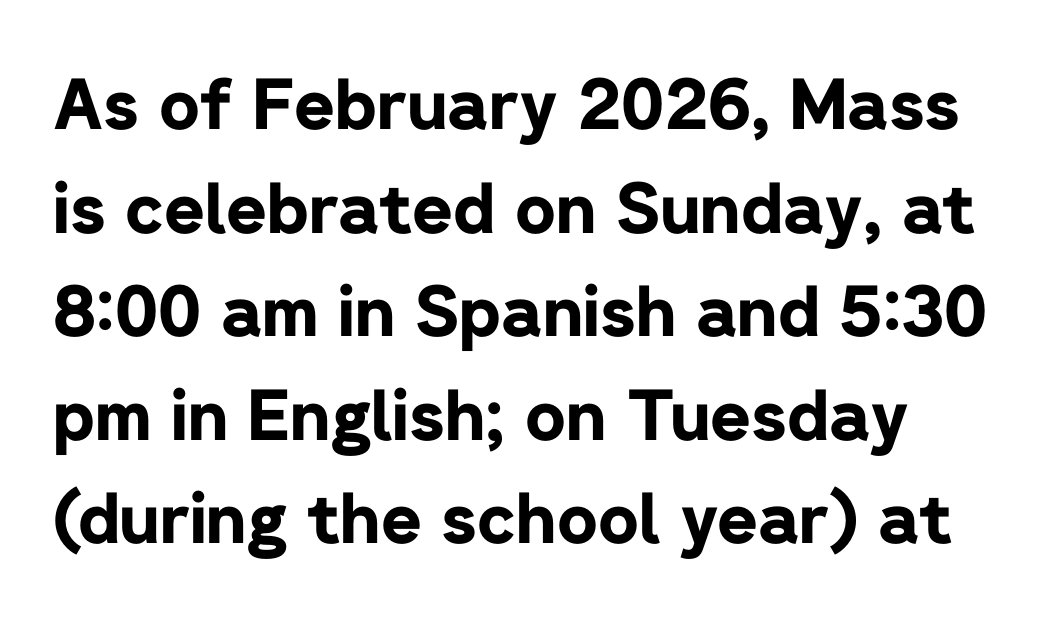
Q: Is the text bold? A: Yes.
Q: Is the text italic (slanted)? A: No, it is upright.
Q: Is the typeface a serif or a sans-serif typeface? A: Sans-serif.
Q: Is the text underlined? A: No.
Q: Is the spacing between letters normal or unusually wide? A: Normal.
Q: Is the spacing between lines tight, normal or loose? A: Normal.
Q: Width (condensed, normal, or wide)? A: Normal.
Q: Stroke contrast? A: Low.
Q: x-height? A: Medium.
Q: Monospaced? A: No.
